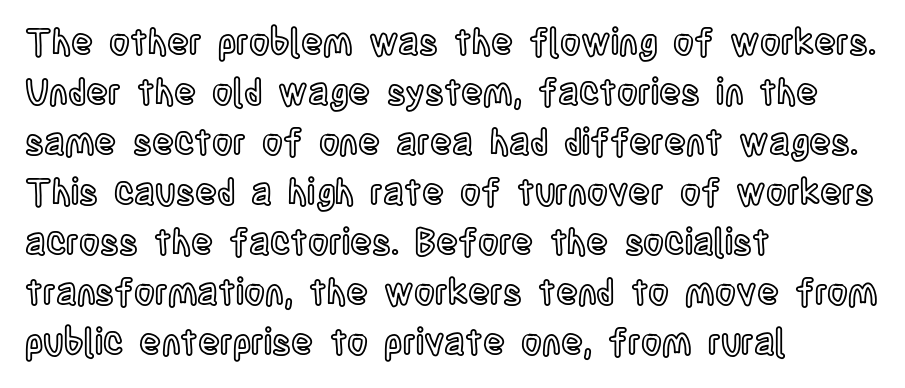
This rendering uses left alignment, leaving the right contour irregular. Proportional: the letters do not fall into vertical columns. Rendered with straight, roman letterforms. Default kerning and tracking; the words read as compact shapes.
